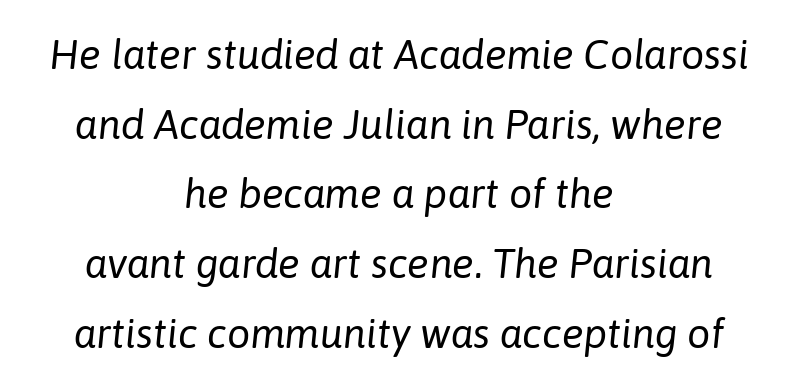
The image shows 41 px regular-weight type, italic (leaning right); set centered, normal line spacing (1.7x), normal letter spacing, not underlined; low stroke contrast and a medium x-height.
